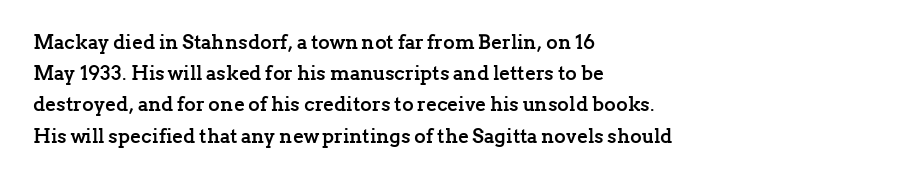
{"italic": "no", "bold": "yes", "underline": "no", "align": "left", "line_spacing": "normal", "line_spacing_ratio": 1.56, "letter_spacing": "normal", "letter_spacing_em": 0.0, "glyph_px": 20}
